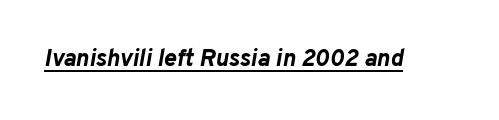
Q: Is the text bold? A: Yes.
Q: Is the text italic (slanted)? A: Yes, it leans right by about 10 degrees.
Q: Is the text underlined? A: Yes.
Q: Is the spacing between letters normal or unusually wide? A: Normal.
